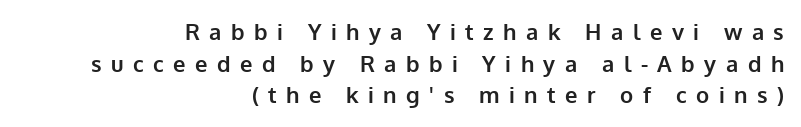
The words here are not underlined. The vertical gap from one line to the next is medium. This is heavy type, rendered in bold. Italic? Not at all — the glyphs are vertical.
